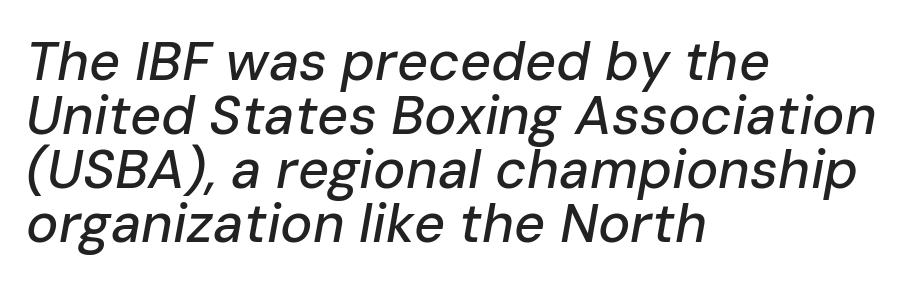
The image shows 54 px text type, italic (leaning right); set left-aligned, tight line spacing (1.0x), normal letter spacing, not underlined; low stroke contrast and a medium x-height.
